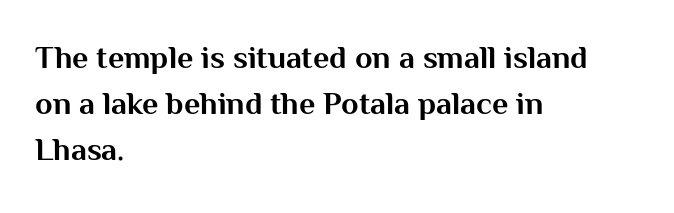
The image shows 32 px bold sans-serif type, upright; set left-aligned, normal line spacing (1.43x), normal letter spacing, not underlined; medium stroke contrast and a medium x-height.
